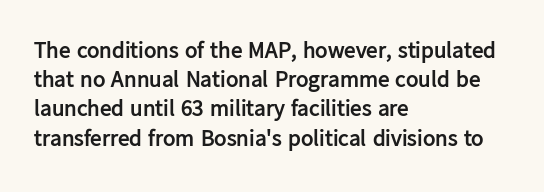
Is the block centered? No — it sits flush against the left margin. Strong, thick strokes mark this as bold type. Plain, unruled lines of type. Nothing unusual about the tracking: characters are spaced as the font intends. When letters stand straight like this, we call the style roman or upright. One glance says typical: line gaps are just what's usual.
